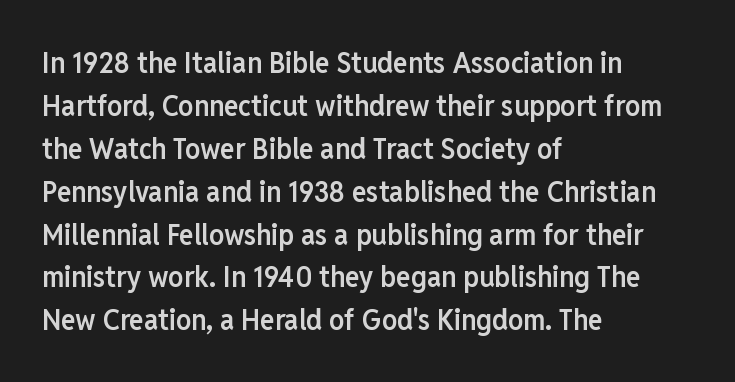
Notice how the stems are strictly vertical — no italics here. Each letter keeps its own natural width here, so spacing adapts to shape. Are there feet on the stems? There aren't — it's a sans. Compared with typical paragraphs, the rows here are spaced about the same. How heavy is the stroke? Medium-heavy — a semibold, shy of bold. Between one letter and the next there's only the usual sliver of space.
